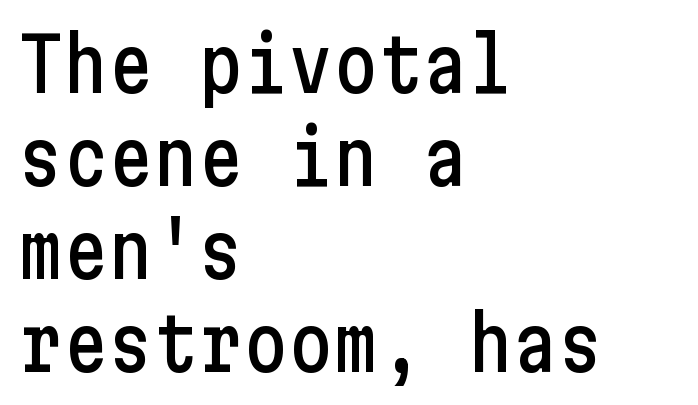
The designer went with a sans here, leaving each stem footless. Which margin do the lines hug? The left one — the right edge is uneven. The letterforms sit shoulder to shoulder at normal distance. Underline: absent. This sample uses an upright cut, with every glyph sitting square on the baseline.
